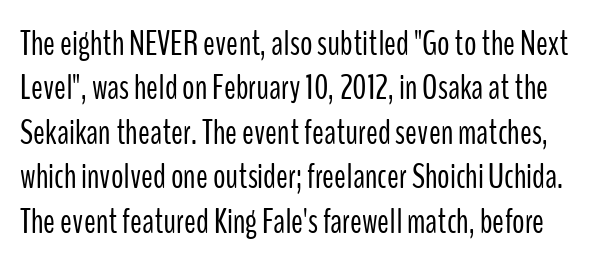
{"serif": "no", "italic": "no", "bold": "no", "weight": "light", "width": "condensed", "stroke_contrast": "low", "x_height": "medium", "monospaced": "no", "underline": "no", "line_spacing": "normal", "line_spacing_ratio": 1.27, "letter_spacing": "normal", "letter_spacing_em": 0.0, "glyph_px": 35}
